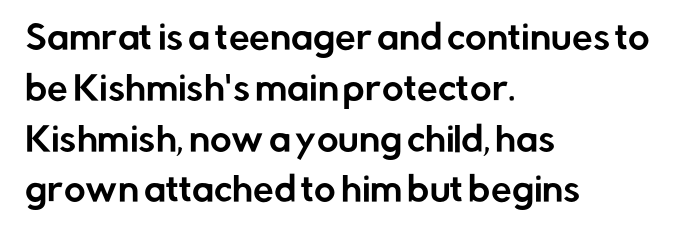
The image shows 33 px sans-serif type, upright; set left-aligned, normal line spacing (1.54x), normal letter spacing, not underlined; low stroke contrast and a medium x-height.
